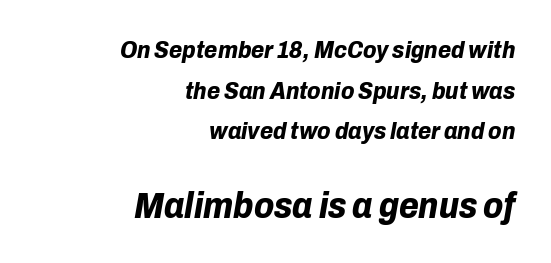
The image shows 36 px bold type, italic (leaning right); set right-aligned, normal line spacing (1.69x), normal letter spacing, not underlined; the second (bottom) block is 1.5x larger; low stroke contrast and a medium x-height.
